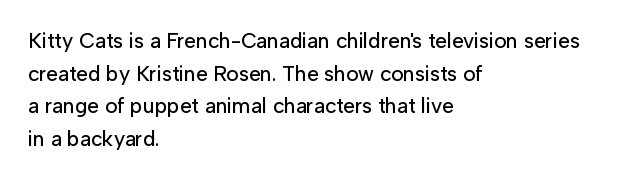
The line-height multiplier appears to be the usual default. Posture: straight, roman, zero tilt. This sample uses plain, unmodified letter spacing. No word sits above an underline.
